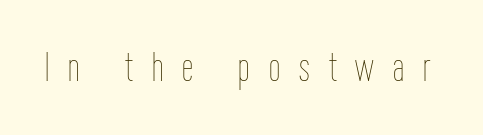
The image shows 40 px thin, condensed type, upright; set unusually wide letter spacing (+0.48 em), not underlined; low stroke contrast and a medium x-height.
